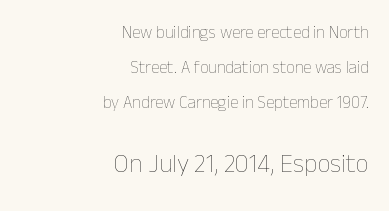
The image shows 26 px text type, upright; set right-aligned, loose line spacing (2.05x), normal letter spacing, not underlined; the second (bottom) block is 1.53x larger.
